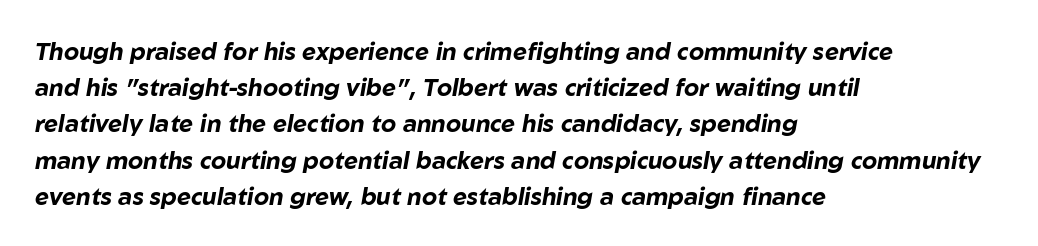
Q: Is the text bold? A: Yes.
Q: Is the text italic (slanted)? A: Yes, it leans right by about 10 degrees.
Q: Is the text underlined? A: No.
Q: How is the paragraph aligned? A: Left-aligned.
Q: Is the spacing between letters normal or unusually wide? A: Normal.
Q: Is the spacing between lines tight, normal or loose? A: Normal.
